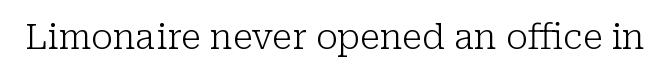
This sample has the flowing, uneven cadence of proportional lettering. The area under the type is left untouched. No heavy texture on the line: the type isn't bold. The letters stand straight up with perfectly vertical stems. Glyph-to-glyph distance matches everyday printed text. This is serif lettering, the kind often seen in printed books.
